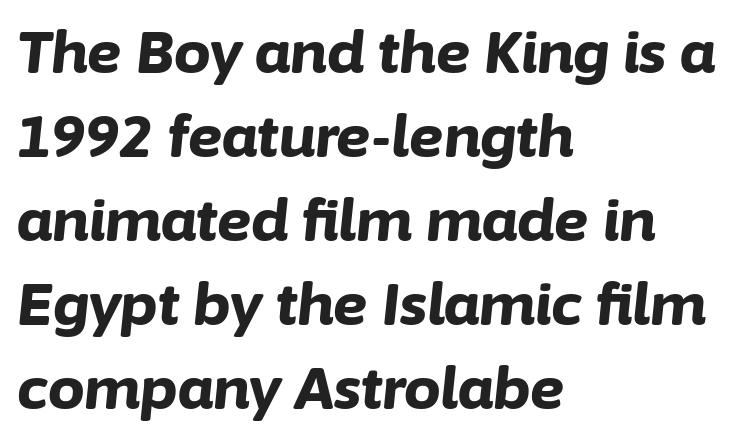
The image shows 58 px bold type, italic (leaning right); set left-aligned, normal line spacing (1.45x), normal letter spacing, not underlined; low stroke contrast and a medium x-height.
